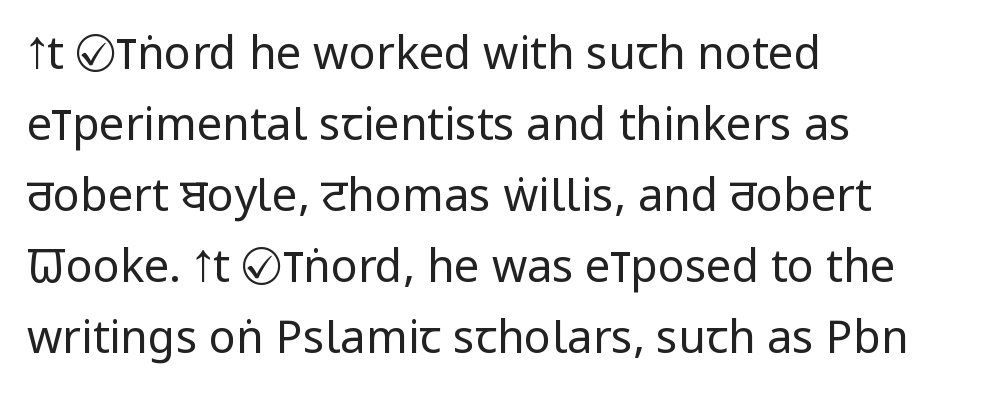
Q: Is the text bold? A: No.
Q: Is the text italic (slanted)? A: No, it is upright.
Q: Is the typeface a serif or a sans-serif typeface? A: Sans-serif.
Q: Is the text underlined? A: No.
Q: How is the paragraph aligned? A: Left-aligned.
Q: Is the spacing between letters normal or unusually wide? A: Normal.
Q: Is the spacing between lines tight, normal or loose? A: Normal.
Q: Width (condensed, normal, or wide)? A: Condensed.
Q: Stroke contrast? A: Low.
Q: x-height? A: Large.
Q: Monospaced? A: No.
